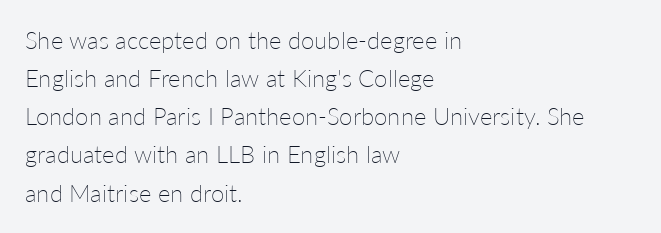
Q: Is the text bold? A: No.
Q: Is the text italic (slanted)? A: No, it is upright.
Q: Is the text underlined? A: No.
Q: How is the paragraph aligned? A: Left-aligned.
Q: Is the spacing between letters normal or unusually wide? A: Normal.
Q: Is the spacing between lines tight, normal or loose? A: Normal.
